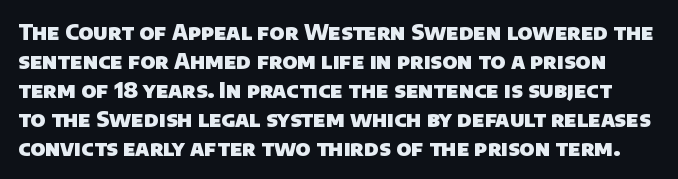
Q: Is the text bold? A: Yes.
Q: Is the text underlined? A: No.
Q: Is the spacing between letters normal or unusually wide? A: Normal.
Q: Is the spacing between lines tight, normal or loose? A: Normal.
